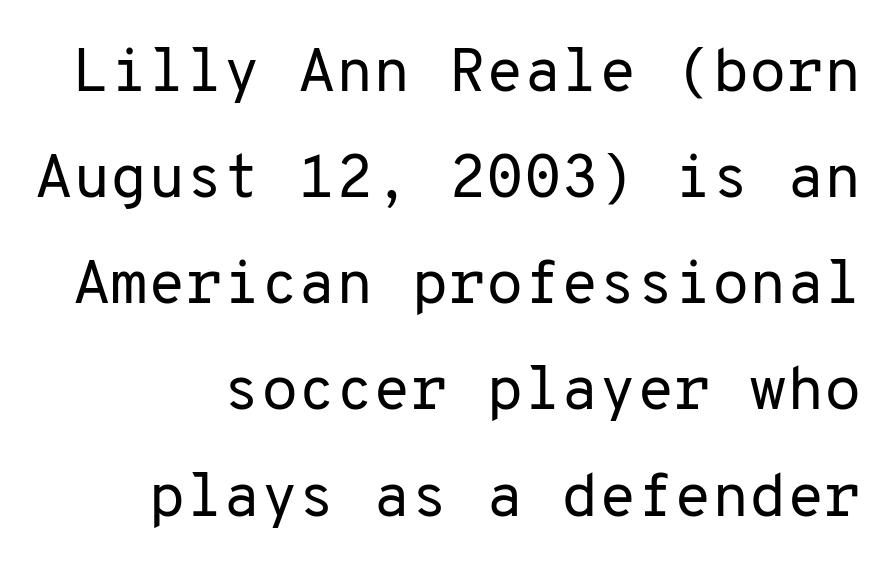
{"serif": "no", "italic": "no", "bold": "no", "weight": "regular", "width": "normal", "stroke_contrast": "low", "x_height": "medium", "monospaced": "yes", "underline": "no", "align": "right", "line_spacing_ratio": 1.74, "letter_spacing": "normal", "letter_spacing_em": 0.0, "glyph_px": 61}
